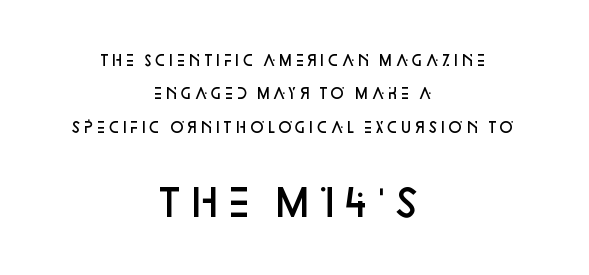
The image shows 37 px semibold sans-serif type, upright; set centered, loose line spacing (2.39x), normal letter spacing, not underlined; the second (bottom) block is 2.64x larger; low stroke contrast and a large x-height.
